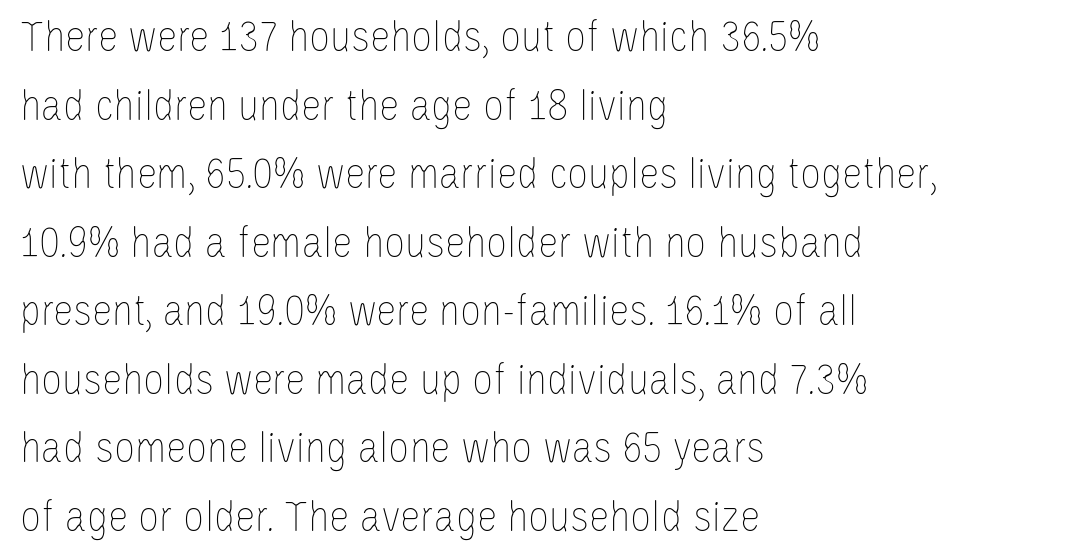
{"italic": "no", "bold": "no", "weight": "thin", "width": "condensed", "stroke_contrast": "low", "x_height": "large", "monospaced": "no", "underline": "no", "align": "left", "line_spacing": "normal", "line_spacing_ratio": 1.49, "letter_spacing": "normal", "letter_spacing_em": 0.0, "glyph_px": 46}
